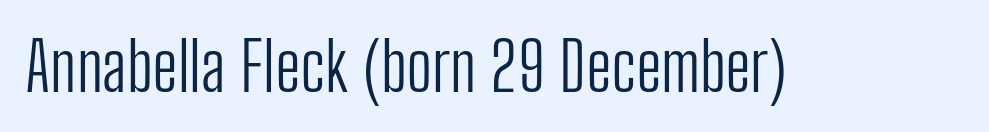
The image shows 68 px light, condensed sans-serif type, upright; set normal letter spacing, not underlined; low stroke contrast and a medium x-height.
